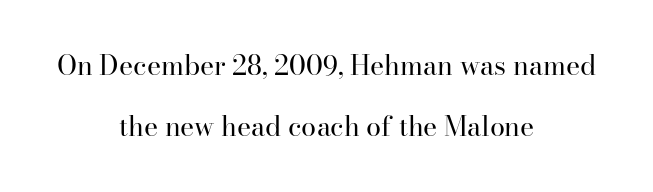
{"italic": "no", "bold": "no", "underline": "no", "align": "center", "line_spacing": "loose", "line_spacing_ratio": 2.27, "letter_spacing": "normal", "letter_spacing_em": 0.0, "glyph_px": 27}
